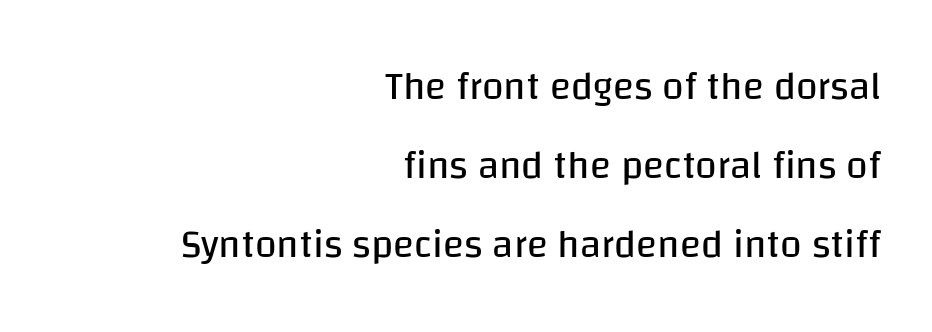
The image shows 39 px regular-weight sans-serif type, upright; set right-aligned, loose line spacing (2.02x), normal letter spacing, not underlined; low stroke contrast and a large x-height.
